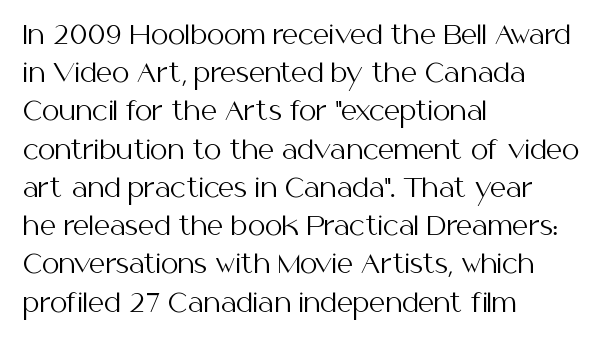
The glyphs are unaccompanied by any horizontal stroke below them. Posture: vertical. These lines keep a tight, regular rhythm from letter to letter. Interline gaps are of average width in this sample. The paragraph shown leans on its left margin.
